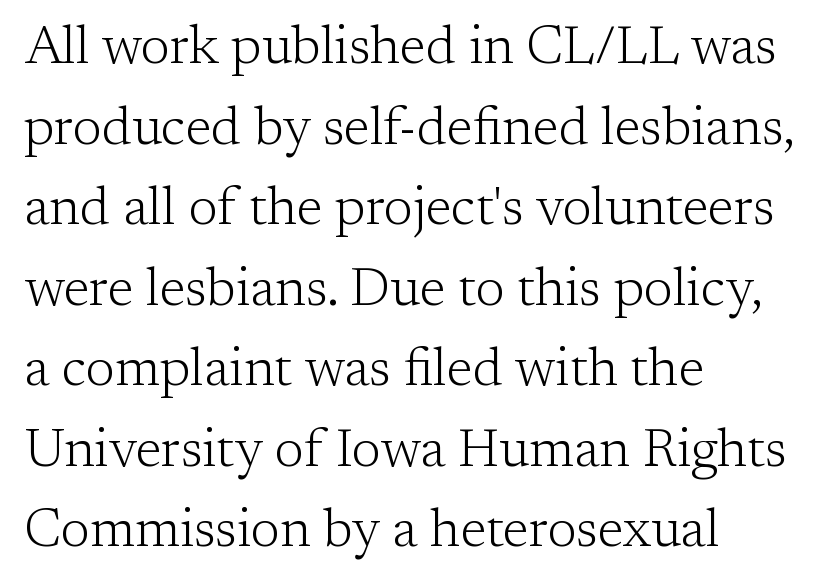
Q: Is the text bold? A: No.
Q: Is the text italic (slanted)? A: No, it is upright.
Q: Is the typeface a serif or a sans-serif typeface? A: Serif.
Q: Is the text underlined? A: No.
Q: How is the paragraph aligned? A: Left-aligned.
Q: Is the spacing between letters normal or unusually wide? A: Normal.
Q: Is the spacing between lines tight, normal or loose? A: Normal.
Q: Width (condensed, normal, or wide)? A: Normal.
Q: Stroke contrast? A: Low.
Q: x-height? A: Medium.
Q: Monospaced? A: No.
